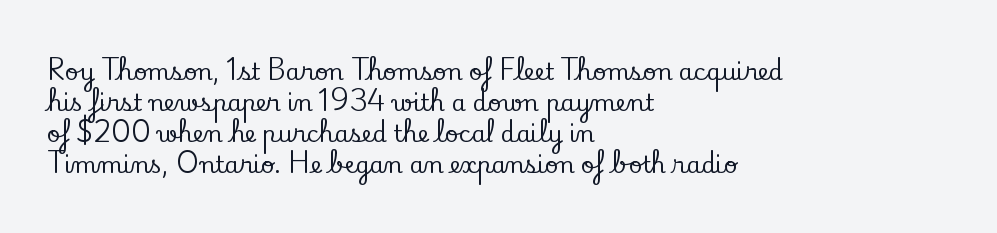
{"italic": "no", "underline": "no", "align": "left", "line_spacing": "normal", "line_spacing_ratio": 1.35, "letter_spacing": "normal", "letter_spacing_em": 0.0, "glyph_px": 23}
